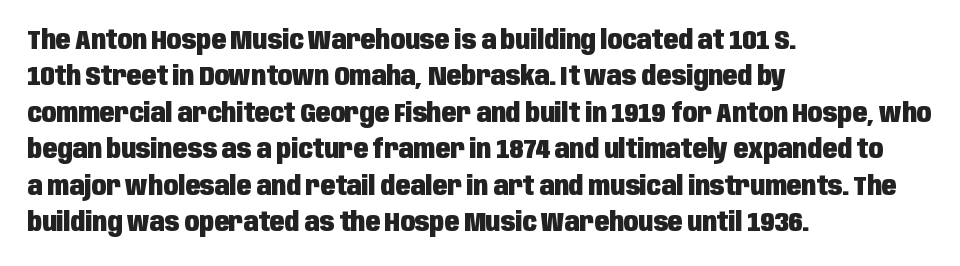
{"italic": "no", "bold": "yes", "underline": "no", "align": "left", "line_spacing": "normal", "line_spacing_ratio": 1.35, "letter_spacing": "normal", "letter_spacing_em": 0.0, "glyph_px": 27}
